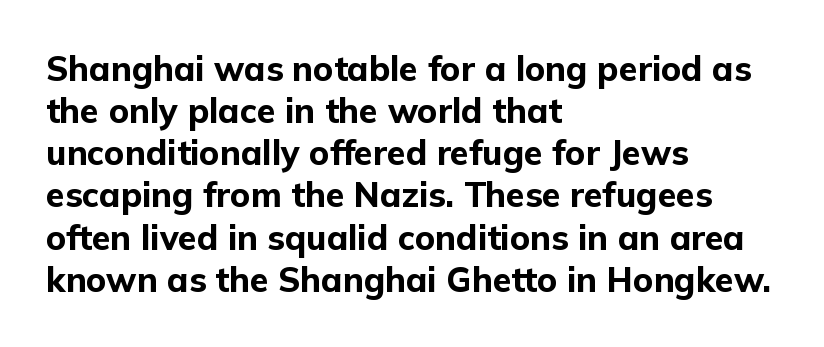
{"serif": "no", "italic": "no", "bold": "yes", "weight": "bold", "width": "normal", "stroke_contrast": "low", "x_height": "medium", "monospaced": "no", "underline": "no", "align": "left", "line_spacing_ratio": 1.24, "letter_spacing": "normal", "letter_spacing_em": 0.0, "glyph_px": 34}
